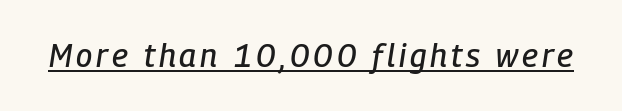
{"italic": "yes", "lean": "right", "slant_degrees": 9, "width": "condensed", "stroke_contrast": "low", "x_height": "medium", "monospaced": "no", "underline": "yes", "glyph_px": 32}
